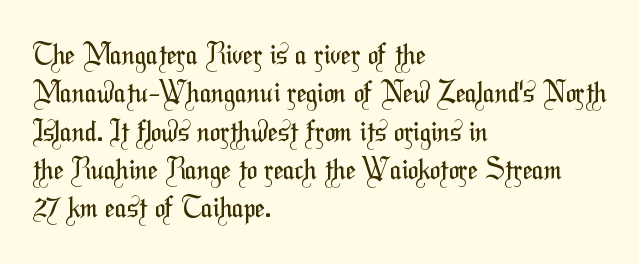
Q: Is the text bold? A: No.
Q: Is the typeface a serif or a sans-serif typeface? A: Sans-serif.
Q: Is the text underlined? A: No.
Q: How is the paragraph aligned? A: Left-aligned.
Q: Is the spacing between letters normal or unusually wide? A: Normal.
Q: Is the spacing between lines tight, normal or loose? A: Normal.
Q: Width (condensed, normal, or wide)? A: Condensed.
Q: Stroke contrast? A: Medium.
Q: x-height? A: Medium.
Q: Monospaced? A: No.
